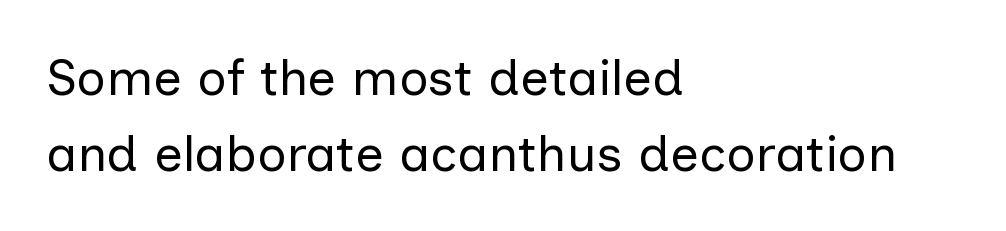
Q: Is the text bold? A: No.
Q: Is the text italic (slanted)? A: No, it is upright.
Q: Is the typeface a serif or a sans-serif typeface? A: Sans-serif.
Q: Is the text underlined? A: No.
Q: How is the paragraph aligned? A: Left-aligned.
Q: Is the spacing between letters normal or unusually wide? A: Normal.
Q: Is the spacing between lines tight, normal or loose? A: Normal.
Q: Width (condensed, normal, or wide)? A: Normal.
Q: Stroke contrast? A: Low.
Q: x-height? A: Medium.
Q: Monospaced? A: No.
